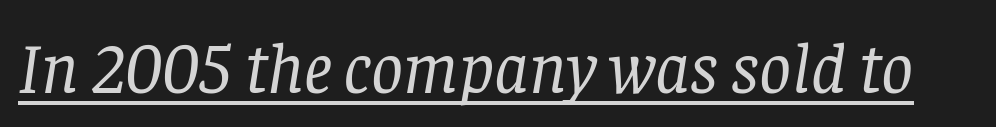
The image shows 71 px regular-weight serif type, italic (leaning right); set normal letter spacing, underlined; low stroke contrast and a large x-height.
